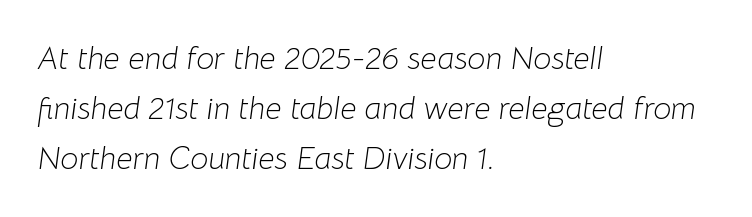
The image shows 32 px light type, italic (leaning right); set left-aligned, normal line spacing (1.56x), normal letter spacing, not underlined; low stroke contrast and a medium x-height.
